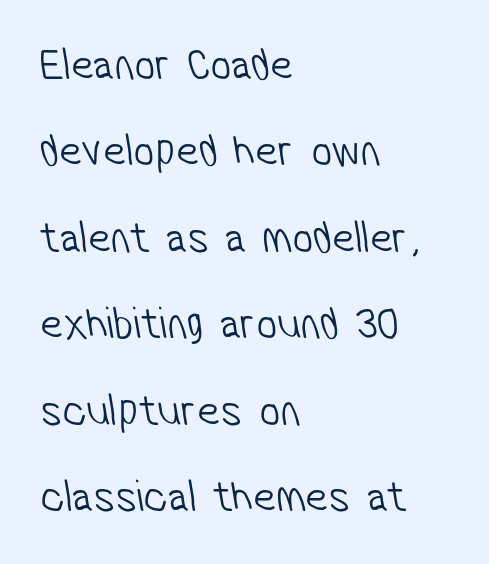
The image shows 46 px light, condensed sans-serif type; set left-aligned, line spacing 1.88x, normal letter spacing, not underlined; low stroke contrast and a medium x-height.
